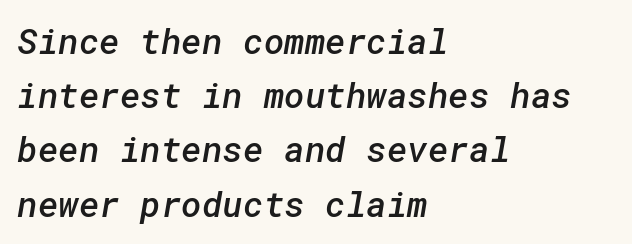
The image shows 35 px semibold sans-serif type; set left-aligned, normal line spacing (1.55x), normal letter spacing, not underlined; low stroke contrast and a medium x-height.
